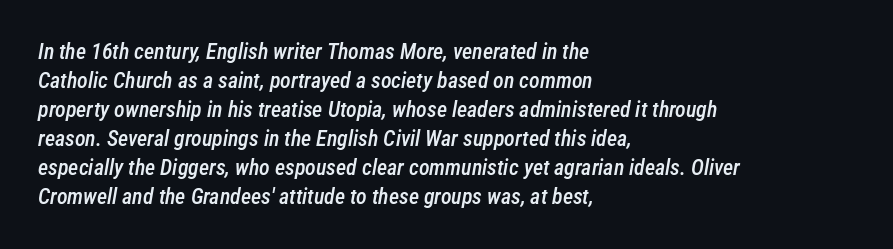
The image shows 22 px text type, italic (leaning right); set left-aligned, normal line spacing (1.32x), normal letter spacing, not underlined.
